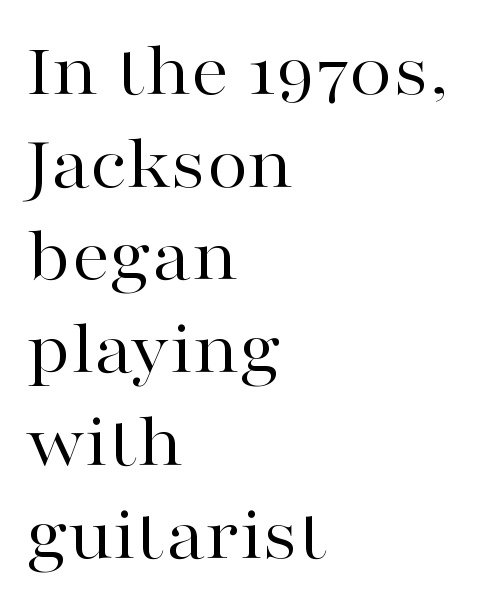
Anything drawn beneath the words? Only blank space. To sum up the face: it has serifs. Each letter keeps its own natural width here, so spacing adapts to shape. The lettering holds an erect, upright posture throughout.
